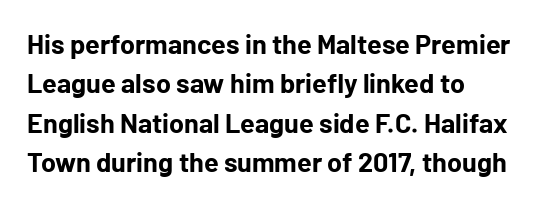
{"italic": "no", "bold": "yes", "underline": "no", "align": "left", "line_spacing": "normal", "line_spacing_ratio": 1.46, "letter_spacing": "normal", "letter_spacing_em": 0.0, "glyph_px": 27}
